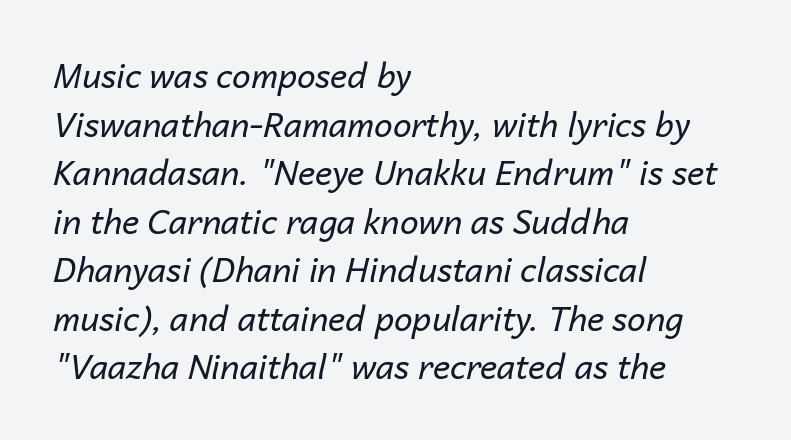
The image shows 33 px regular-weight type, italic (leaning right); set left-aligned, normal line spacing (1.47x), normal letter spacing, not underlined; low stroke contrast and a medium x-height.
